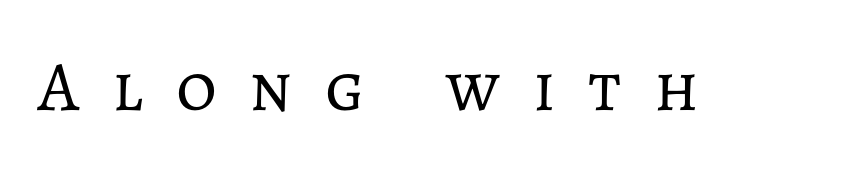
The image shows 70 px regular-weight type, upright; set unusually wide letter spacing (+0.47 em), not underlined; low stroke contrast and a medium x-height.
